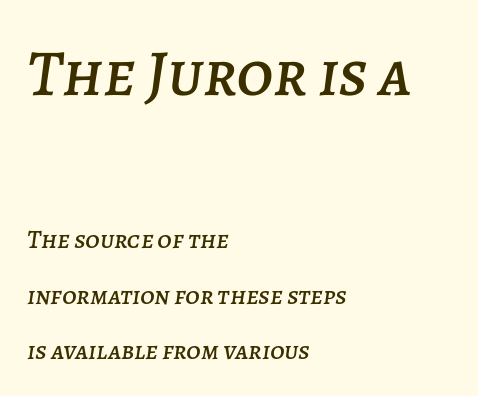
{"italic": "yes", "lean": "right", "slant_degrees": 7, "width": "normal", "stroke_contrast": "low", "x_height": "large", "monospaced": "no", "underline": "no", "align": "left", "line_spacing": "loose", "line_spacing_ratio": 2.14, "letter_spacing": "normal", "letter_spacing_em": 0.0, "larger_block": "first", "size_ratio": 2.54, "glyph_px": 66}
